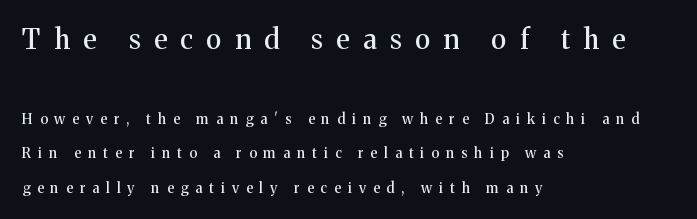
Q: Is the text italic (slanted)? A: No, it is upright.
Q: Is the text underlined? A: No.
Q: How is the paragraph aligned? A: Left-aligned.
Q: Is the spacing between letters normal or unusually wide? A: Unusually wide.
Q: Is the spacing between lines tight, normal or loose? A: Loose.
Q: Which block of text is set in a larger size, the first (top) or the second (bottom)? A: The first (top) one.
